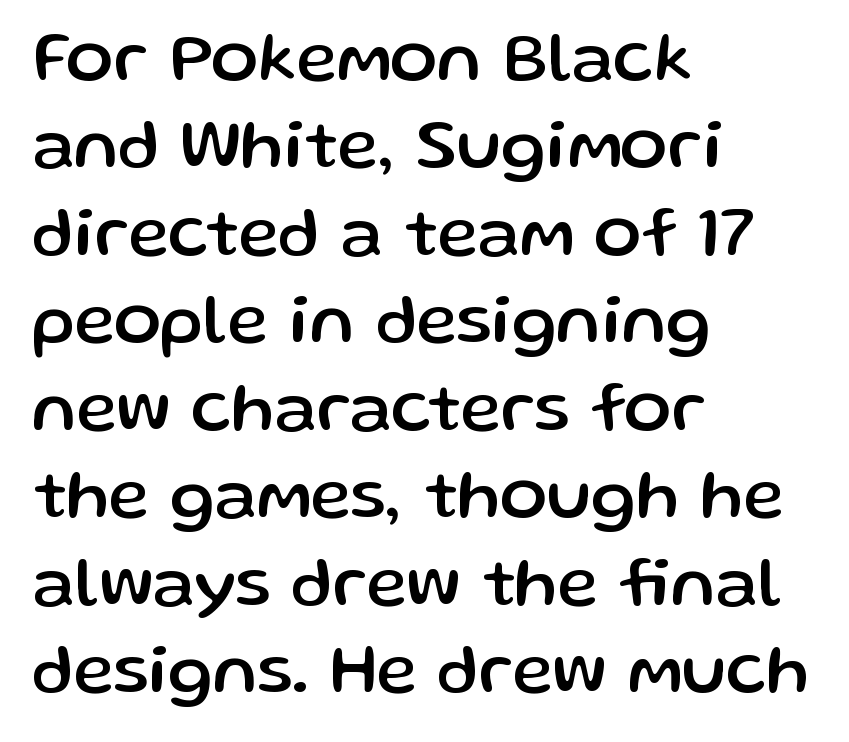
Q: Is the text italic (slanted)? A: No, it is upright.
Q: Is the typeface a serif or a sans-serif typeface? A: Sans-serif.
Q: Is the text underlined? A: No.
Q: How is the paragraph aligned? A: Left-aligned.
Q: Is the spacing between letters normal or unusually wide? A: Normal.
Q: Is the spacing between lines tight, normal or loose? A: Normal.
Q: Width (condensed, normal, or wide)? A: Normal.
Q: Stroke contrast? A: Low.
Q: x-height? A: Medium.
Q: Monospaced? A: No.
